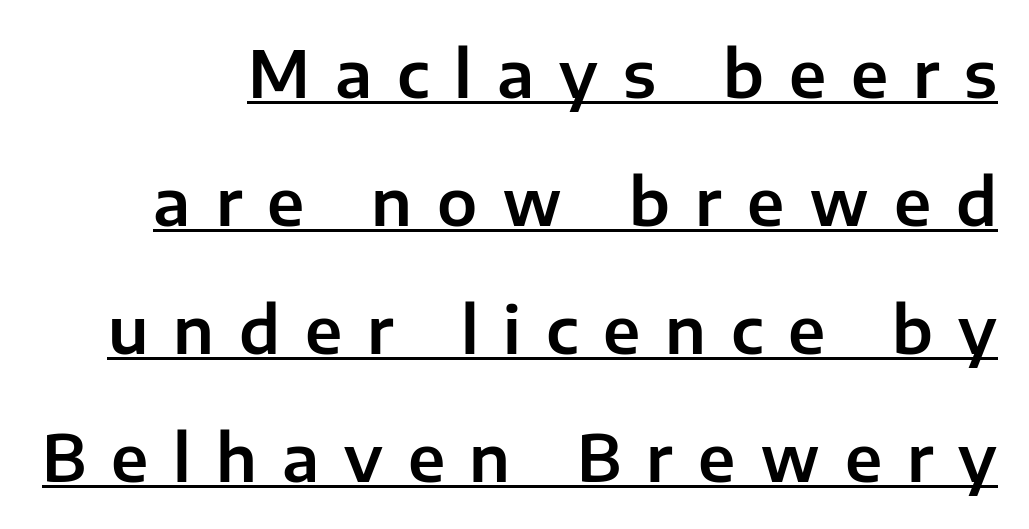
Q: Is the text italic (slanted)? A: No, it is upright.
Q: Is the typeface a serif or a sans-serif typeface? A: Sans-serif.
Q: Is the text underlined? A: Yes.
Q: Is the spacing between letters normal or unusually wide? A: Unusually wide.
Q: Is the spacing between lines tight, normal or loose? A: Loose.
Q: Width (condensed, normal, or wide)? A: Normal.
Q: Stroke contrast? A: Low.
Q: x-height? A: Medium.
Q: Monospaced? A: No.
